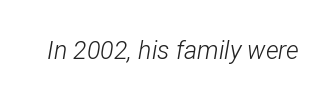
{"italic": "yes", "lean": "right", "slant_degrees": 12, "bold": "no", "underline": "no", "letter_spacing": "normal", "letter_spacing_em": 0.0, "glyph_px": 25}
